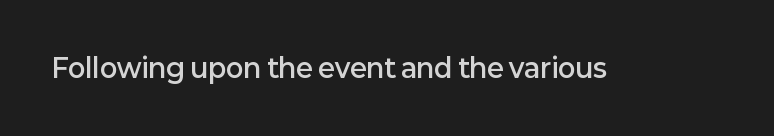
The image shows 26 px text type, upright; set normal letter spacing, not underlined.
